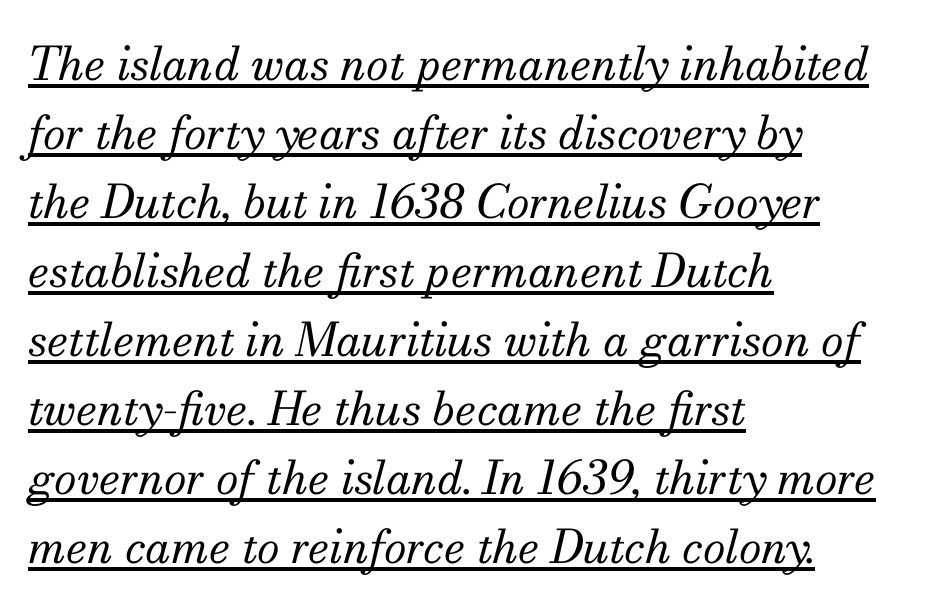
The image shows 46 px regular-weight serif type, italic (leaning right); set left-aligned, normal line spacing (1.5x), normal letter spacing, underlined; medium stroke contrast and a small x-height.
